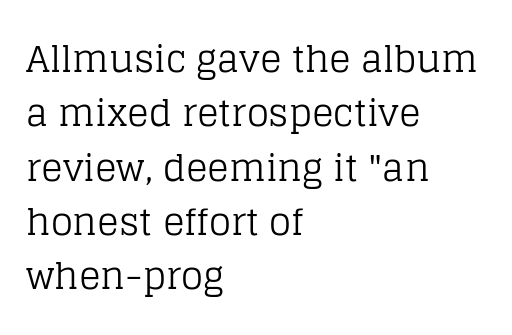
The weight would be labelled regular, book, light, or lighter still. Honestly, there is no underline to notice here at all. Is this a fixed-width face? No — the glyphs have proportional, varying widths. Line spacing here is normal. The rendering anchors every line to the left-hand side.
